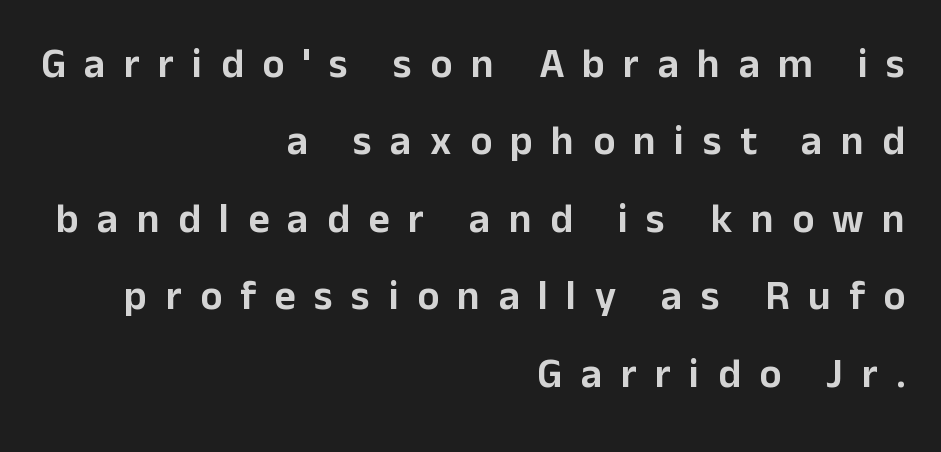
Q: Is the text italic (slanted)? A: No, it is upright.
Q: Is the typeface a serif or a sans-serif typeface? A: Sans-serif.
Q: Is the text underlined? A: No.
Q: How is the paragraph aligned? A: Right-aligned.
Q: Is the spacing between letters normal or unusually wide? A: Unusually wide.
Q: Width (condensed, normal, or wide)? A: Normal.
Q: Stroke contrast? A: Low.
Q: x-height? A: Medium.
Q: Monospaced? A: No.
